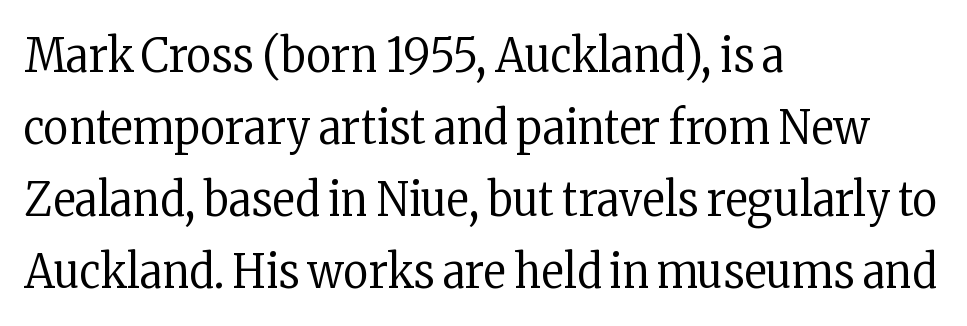
The image shows 48 px regular-weight, condensed serif type, upright; set left-aligned, normal line spacing (1.5x), normal letter spacing, not underlined; low stroke contrast and a medium x-height.
